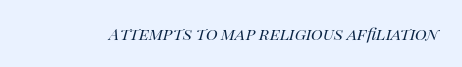
Q: Is the text bold? A: No.
Q: Is the text italic (slanted)? A: Yes, it leans right by about 14 degrees.
Q: Is the text underlined? A: No.
Q: Is the spacing between letters normal or unusually wide? A: Normal.
